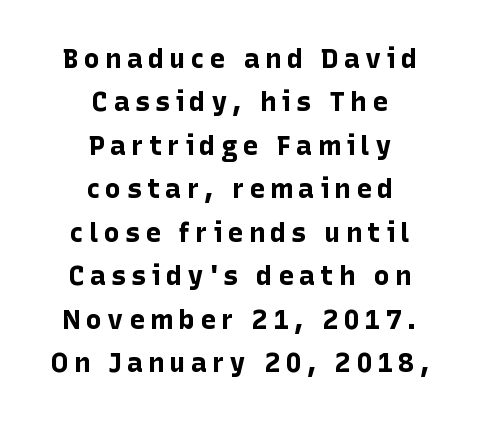
The image shows 27 px bold type, upright; set centered, normal line spacing (1.61x), not underlined.
